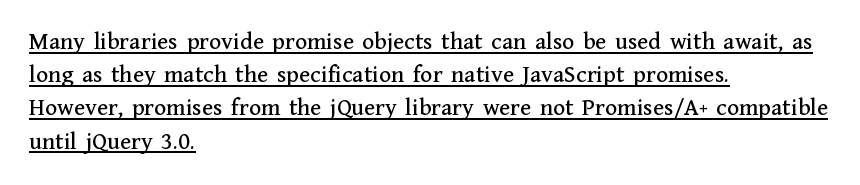
Q: Is the text italic (slanted)? A: No, it is upright.
Q: Is the text underlined? A: Yes.
Q: How is the paragraph aligned? A: Left-aligned.
Q: Is the spacing between letters normal or unusually wide? A: Normal.
Q: Is the spacing between lines tight, normal or loose? A: Normal.
